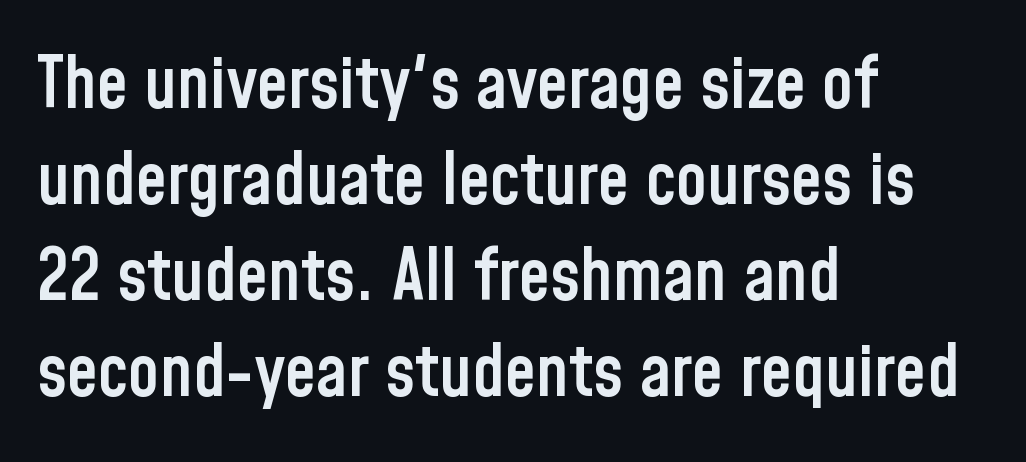
{"serif": "no", "italic": "no", "bold": "semi", "weight": "semibold", "width": "condensed", "stroke_contrast": "low", "x_height": "medium", "monospaced": "no", "underline": "no", "align": "left", "line_spacing": "normal", "line_spacing_ratio": 1.35, "letter_spacing": "normal", "letter_spacing_em": 0.0, "glyph_px": 71}
